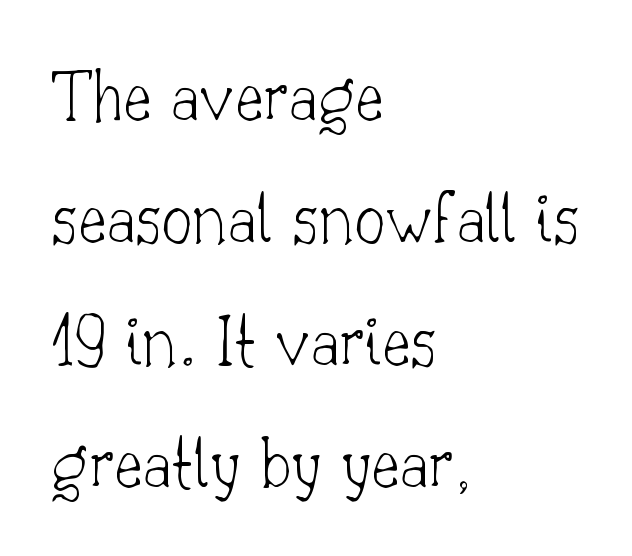
The image shows 77 px thin serif type, upright; set left-aligned, normal line spacing (1.59x), normal letter spacing, not underlined; low stroke contrast and a small x-height.
